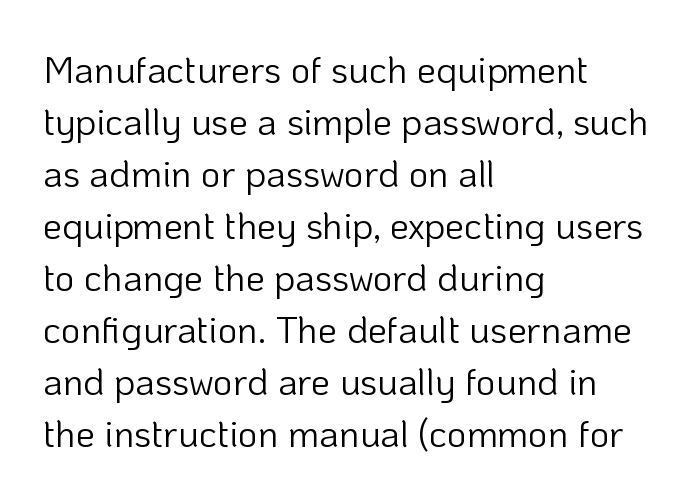
The image shows 38 px light sans-serif type, upright; set left-aligned, normal line spacing (1.37x), normal letter spacing, not underlined; low stroke contrast and a medium x-height.
